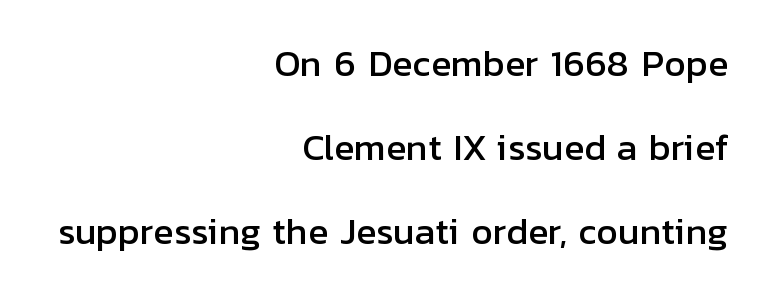
The image shows 34 px sans-serif type, upright; set right-aligned, loose line spacing (2.47x), normal letter spacing, not underlined; low stroke contrast and a medium x-height.
